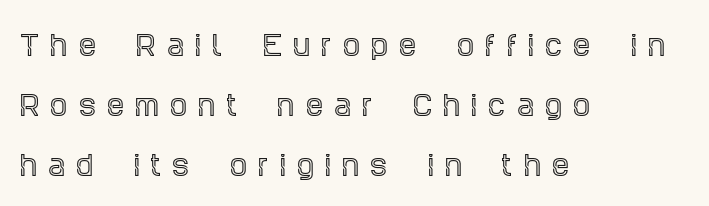
The image shows 27 px text type, upright; set left-aligned, loose line spacing (2.23x), unusually wide letter spacing (+0.42 em), not underlined.
